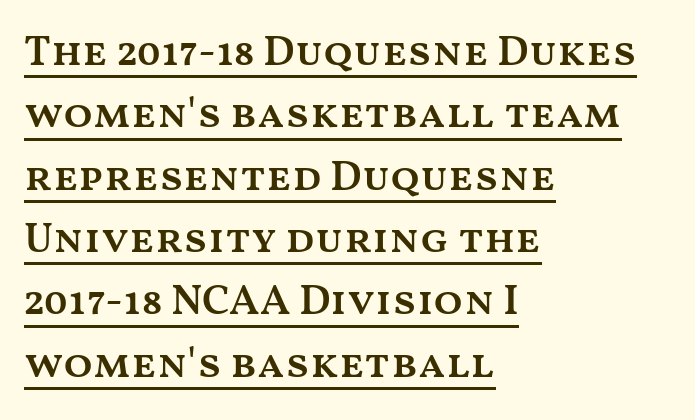
{"italic": "no", "bold": "semi", "weight": "semibold", "width": "wide", "stroke_contrast": "medium", "x_height": "medium", "monospaced": "no", "underline": "yes", "align": "left", "line_spacing": "normal", "line_spacing_ratio": 1.45, "letter_spacing": "normal", "letter_spacing_em": 0.0, "glyph_px": 43}
